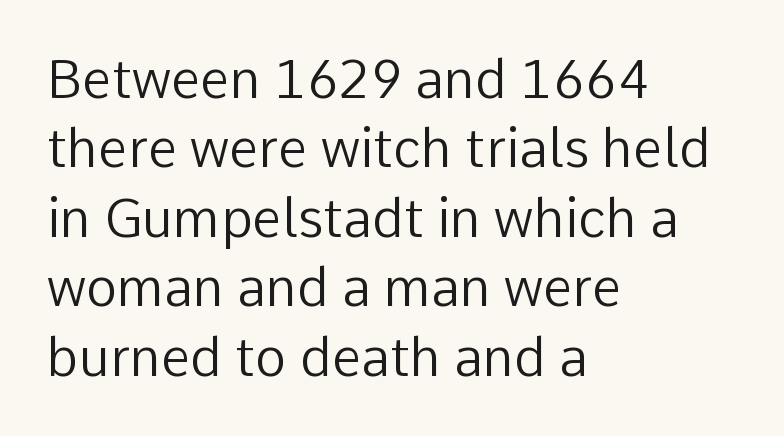
Q: Is the text bold? A: No.
Q: Is the text italic (slanted)? A: No, it is upright.
Q: Is the typeface a serif or a sans-serif typeface? A: Sans-serif.
Q: Is the text underlined? A: No.
Q: How is the paragraph aligned? A: Left-aligned.
Q: Is the spacing between letters normal or unusually wide? A: Normal.
Q: Is the spacing between lines tight, normal or loose? A: Normal.
Q: Width (condensed, normal, or wide)? A: Normal.
Q: Stroke contrast? A: Low.
Q: x-height? A: Medium.
Q: Monospaced? A: No.
